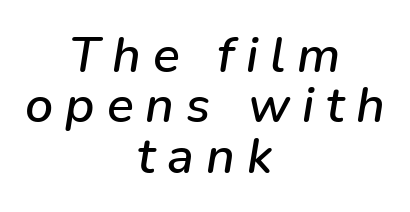
Q: Is the text italic (slanted)? A: Yes, it leans right by about 9 degrees.
Q: Is the text underlined? A: No.
Q: How is the paragraph aligned? A: Centered.
Q: Is the spacing between letters normal or unusually wide? A: Unusually wide.
Q: Is the spacing between lines tight, normal or loose? A: Tight.
Q: Width (condensed, normal, or wide)? A: Normal.
Q: Stroke contrast? A: Low.
Q: x-height? A: Medium.
Q: Monospaced? A: No.
